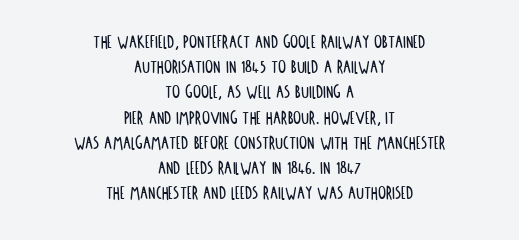
Q: Is the text italic (slanted)? A: No, it is upright.
Q: Is the text underlined? A: No.
Q: How is the paragraph aligned? A: Centered.
Q: Is the spacing between letters normal or unusually wide? A: Normal.
Q: Is the spacing between lines tight, normal or loose? A: Normal.
